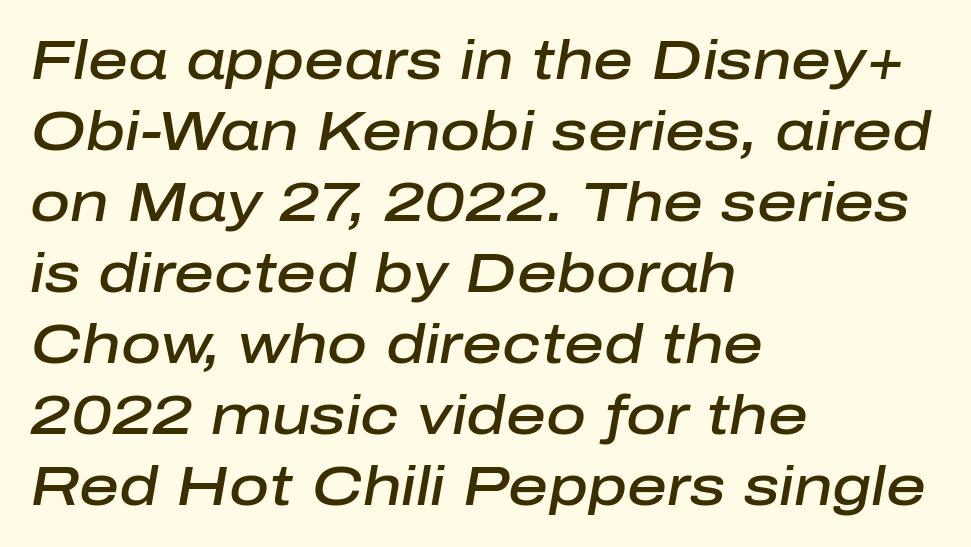
Underline: absent. The text carries the slant typical of an italic or oblique font. Do the characters align in a grid? No, the font is proportional. No extra tracking has been applied to these lines.
